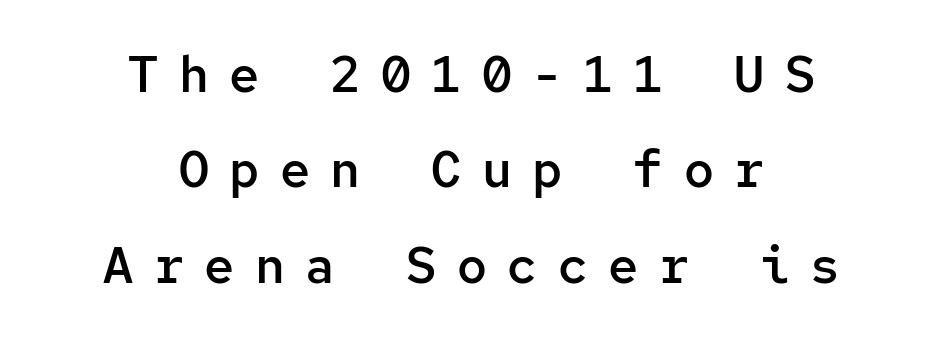
Unmarked baselines from the first word to the last. Bold? Not quite — semibold, heavier than regular but stopping short. The rendering positions every line midway between the sides. Tracking value appears strongly positive — letters spread wide.
